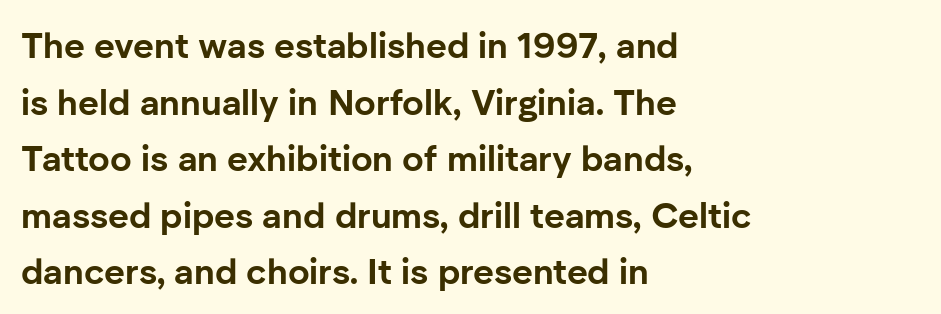
The rendering anchors every line to the left-hand side. The type family on display is of the sans-serif kind. Here the glyphs are tracked normally, forming tight word shapes. Rendered with straight, roman letterforms. The passage shown is typed in a proportional face where columns would drift. Whoever set this chose a conventional vertical rhythm.
